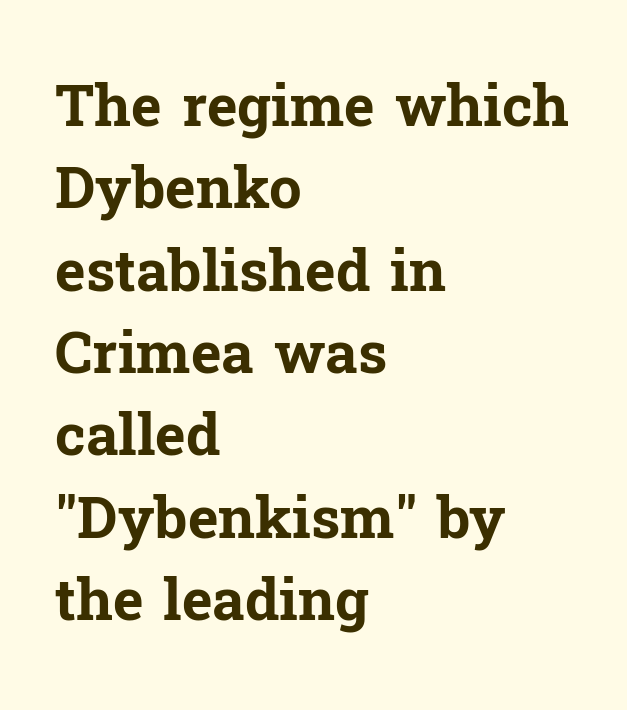
{"serif": "yes", "italic": "no", "bold": "yes", "weight": "bold", "width": "normal", "stroke_contrast": "low", "x_height": "medium", "monospaced": "no", "underline": "no", "align": "left", "line_spacing": "normal", "line_spacing_ratio": 1.42, "letter_spacing": "normal", "letter_spacing_em": 0.0, "glyph_px": 58}
